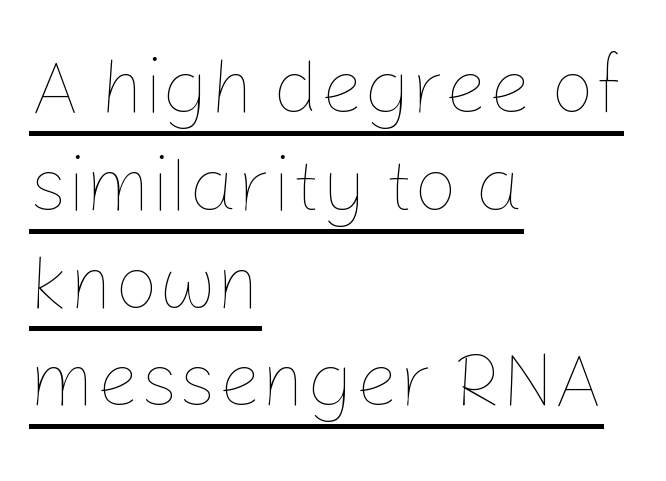
The image shows 77 px thin type, upright; set left-aligned, normal line spacing (1.27x), normal letter spacing, underlined; low stroke contrast and a medium x-height.
